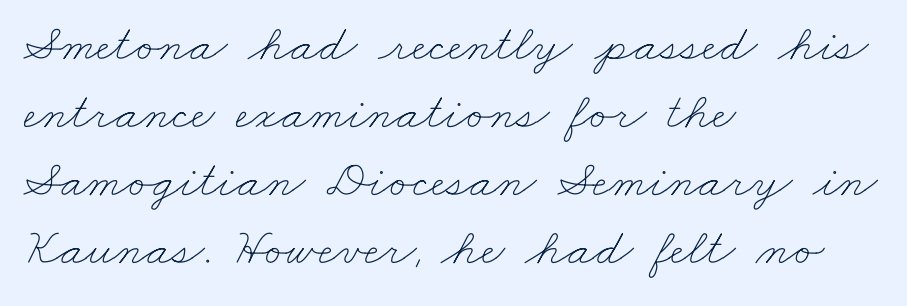
The image shows 52 px thin, wide type; set left-aligned, normal line spacing (1.31x), normal letter spacing, not underlined; low stroke contrast and a small x-height.
